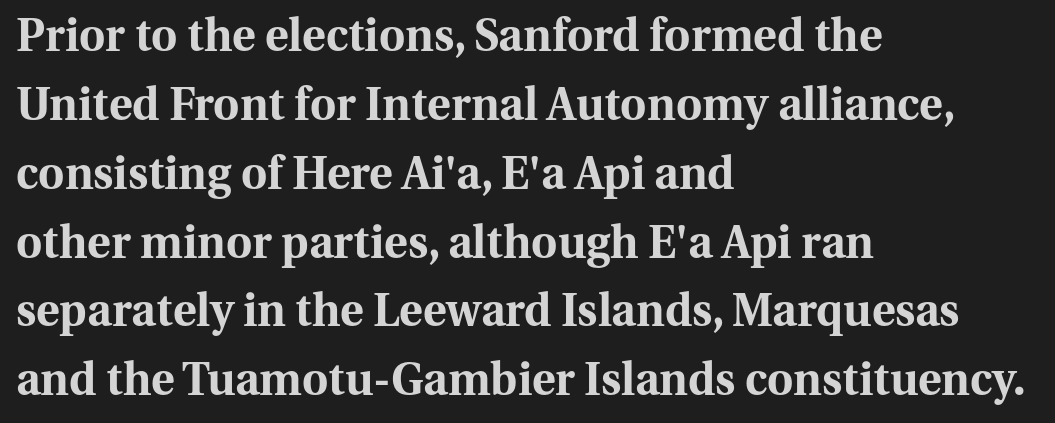
Heavy, bold letterforms. Do the characters align in a grid? No, the font is proportional. Classification — serif. The gap between lines stays unmarked. Normally led — the rows are evenly, conventionally spaced. The face used here is rendered with its standard letterfit.
